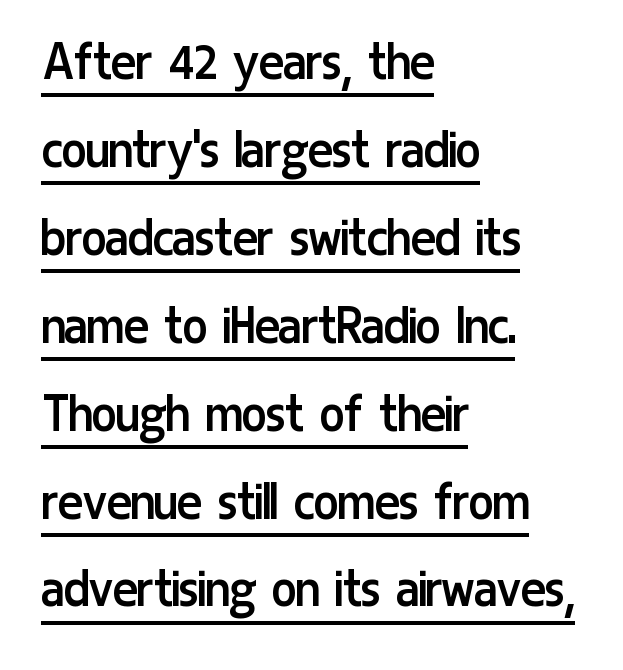
Q: Is the text bold? A: No.
Q: Is the text italic (slanted)? A: No, it is upright.
Q: Is the typeface a serif or a sans-serif typeface? A: Sans-serif.
Q: Is the text underlined? A: Yes.
Q: How is the paragraph aligned? A: Left-aligned.
Q: Is the spacing between letters normal or unusually wide? A: Normal.
Q: Is the spacing between lines tight, normal or loose? A: Normal.
Q: Width (condensed, normal, or wide)? A: Condensed.
Q: Stroke contrast? A: Low.
Q: x-height? A: Medium.
Q: Monospaced? A: No.
